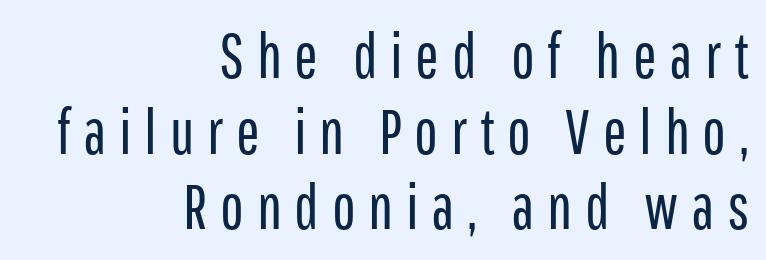
Here the glyphs are tracked loosely, breaking word shapes into spaced letters. The typesetting does not lean heavy: it is not bold. One-word summary of the alignment: right. Notice how the stems are strictly vertical — no italics here.
